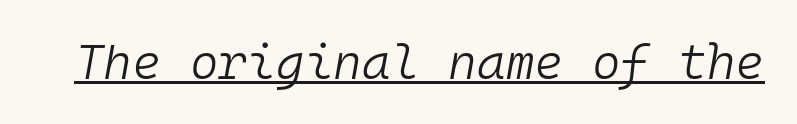
The image shows 49 px light type, italic (leaning right), monospaced; set normal letter spacing, underlined; low stroke contrast and a medium x-height.
